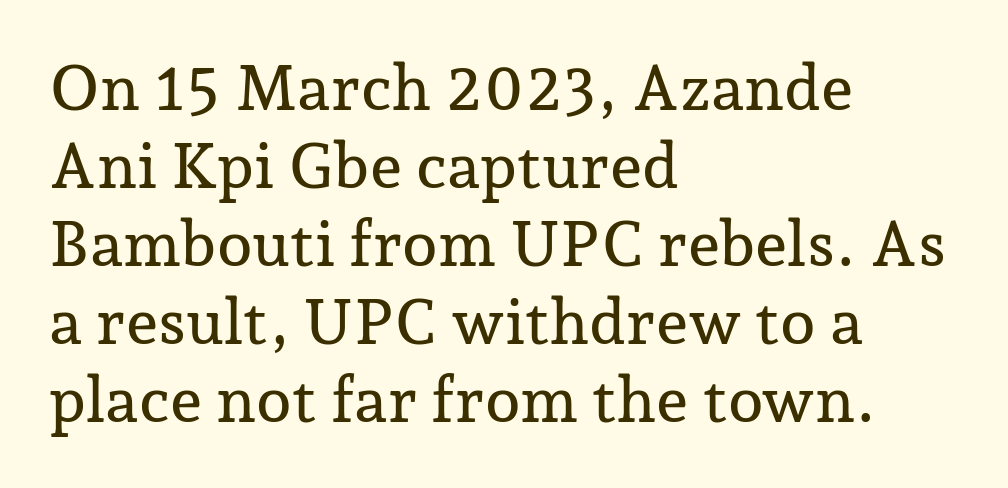
Glyph-to-glyph distance matches everyday printed text. No italicization has been applied; the sample stays upright. A serif font was chosen for this passage. Beneath every word, the page is bare.
